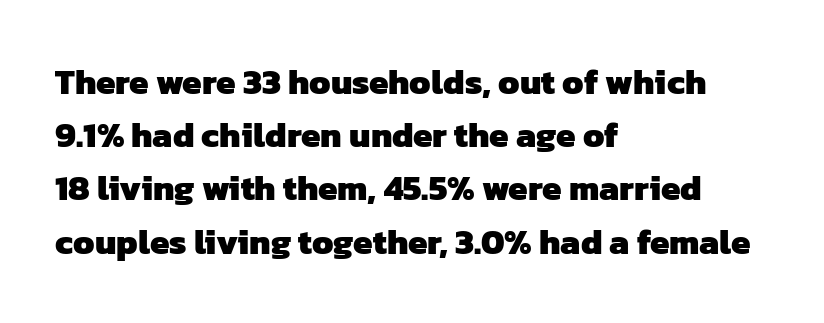
The image shows 35 px heavy sans-serif type; set left-aligned, normal line spacing (1.52x), normal letter spacing, not underlined; low stroke contrast and a medium x-height.
